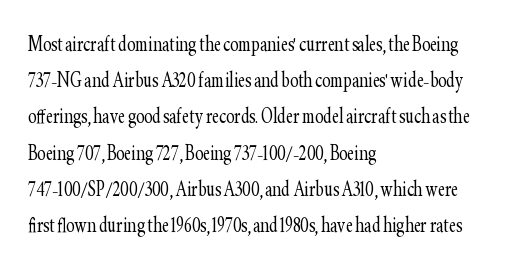
{"italic": "no", "bold": "no", "underline": "no", "align": "left", "line_spacing": "normal", "line_spacing_ratio": 1.45, "letter_spacing": "normal", "letter_spacing_em": 0.0, "glyph_px": 25}
